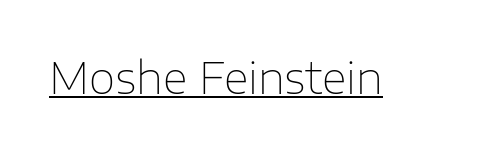
{"serif": "no", "italic": "no", "bold": "no", "weight": "thin", "width": "normal", "stroke_contrast": "low", "x_height": "medium", "monospaced": "no", "underline": "yes", "letter_spacing": "normal", "letter_spacing_em": 0.0, "glyph_px": 43}
